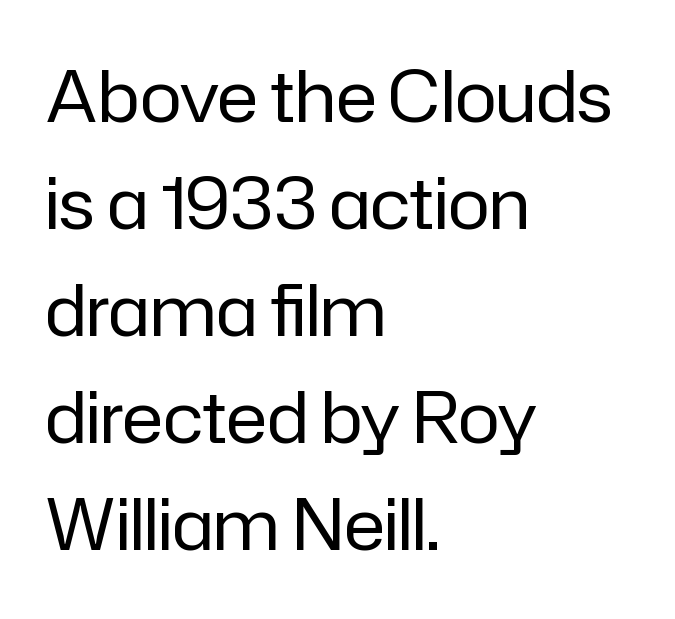
{"serif": "no", "italic": "no", "bold": "no", "weight": "regular", "width": "normal", "stroke_contrast": "low", "x_height": "medium", "monospaced": "no", "underline": "no", "align": "left", "line_spacing": "normal", "line_spacing_ratio": 1.53, "letter_spacing": "normal", "letter_spacing_em": 0.0, "glyph_px": 70}
